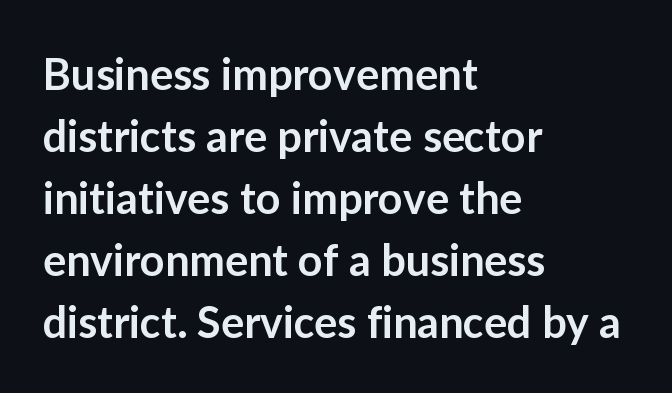
The image shows 43 px semibold sans-serif type, upright; set left-aligned, normal line spacing (1.44x), normal letter spacing, not underlined; low stroke contrast and a medium x-height.
